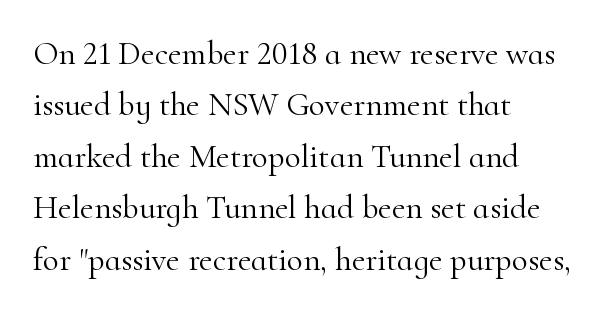
The image shows 33 px light serif type, upright; set left-aligned, normal line spacing (1.56x), normal letter spacing, not underlined; high stroke contrast and a small x-height.
